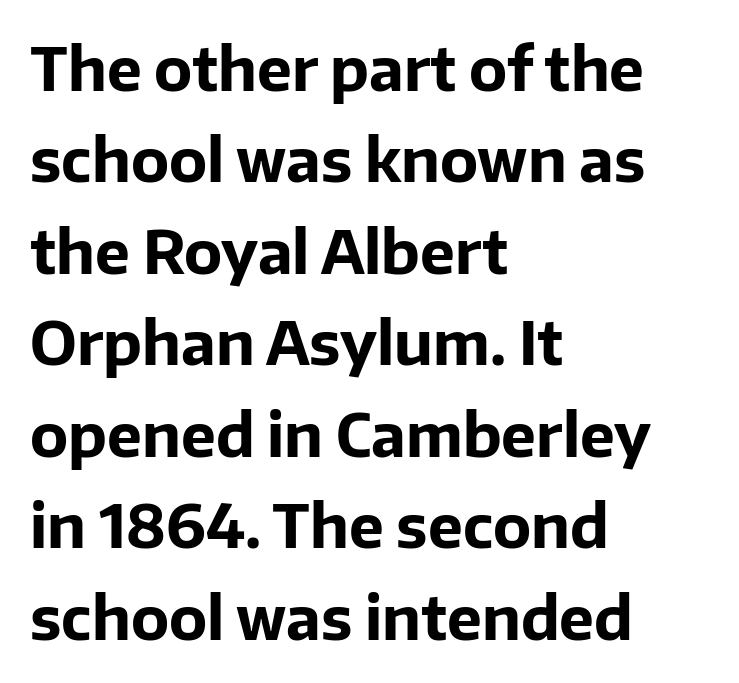
Q: Is the text bold? A: Yes.
Q: Is the text italic (slanted)? A: No, it is upright.
Q: Is the typeface a serif or a sans-serif typeface? A: Sans-serif.
Q: Is the text underlined? A: No.
Q: How is the paragraph aligned? A: Left-aligned.
Q: Is the spacing between letters normal or unusually wide? A: Normal.
Q: Is the spacing between lines tight, normal or loose? A: Normal.
Q: Width (condensed, normal, or wide)? A: Normal.
Q: Stroke contrast? A: Low.
Q: x-height? A: Medium.
Q: Monospaced? A: No.
